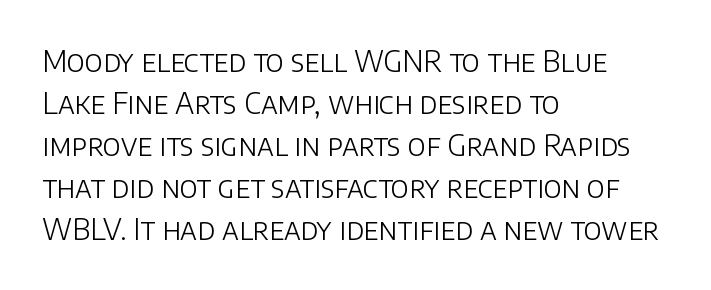
Q: Is the text bold? A: No.
Q: Is the text italic (slanted)? A: No, it is upright.
Q: Is the typeface a serif or a sans-serif typeface? A: Sans-serif.
Q: Is the text underlined? A: No.
Q: How is the paragraph aligned? A: Left-aligned.
Q: Is the spacing between letters normal or unusually wide? A: Normal.
Q: Is the spacing between lines tight, normal or loose? A: Normal.
Q: Width (condensed, normal, or wide)? A: Normal.
Q: Stroke contrast? A: Low.
Q: x-height? A: Large.
Q: Monospaced? A: No.
